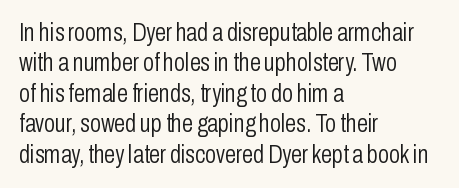
{"italic": "no", "bold": "no", "underline": "no", "align": "left", "line_spacing_ratio": 1.22, "letter_spacing": "normal", "letter_spacing_em": 0.0, "glyph_px": 25}
